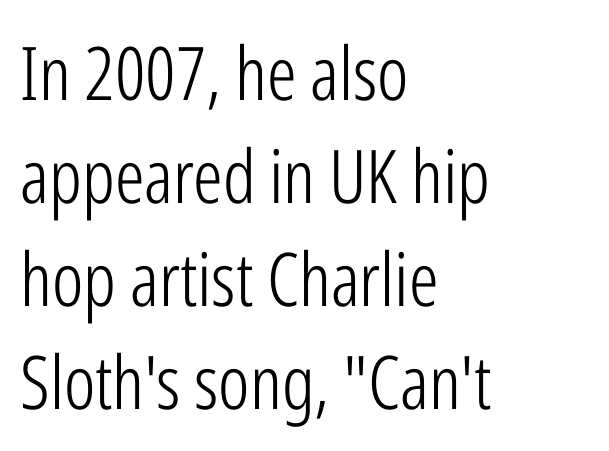
Casual observation: everything's shoved over to the left. The foot of each line stays bare and open. The passage shown stacks its lines at a standard gap. Examine the stroke ends and you'll find no serifs. Letters have the restrained weight of plain body copy at most. The horizontal fit of the characters is conventional and even.
